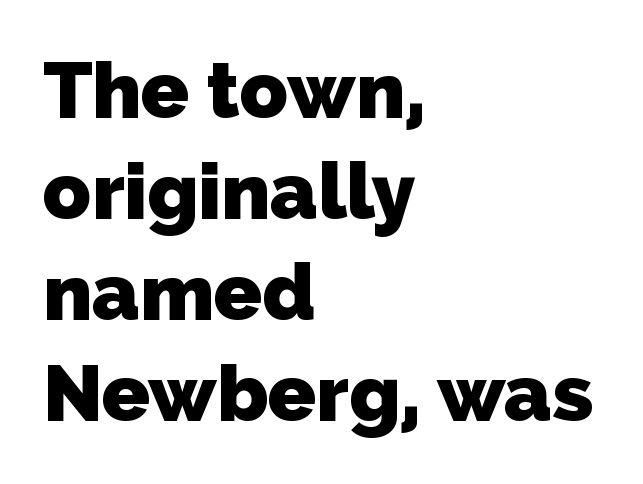
The image shows 79 px heavy sans-serif type; set left-aligned, normal line spacing (1.28x), normal letter spacing, not underlined; low stroke contrast and a medium x-height.
